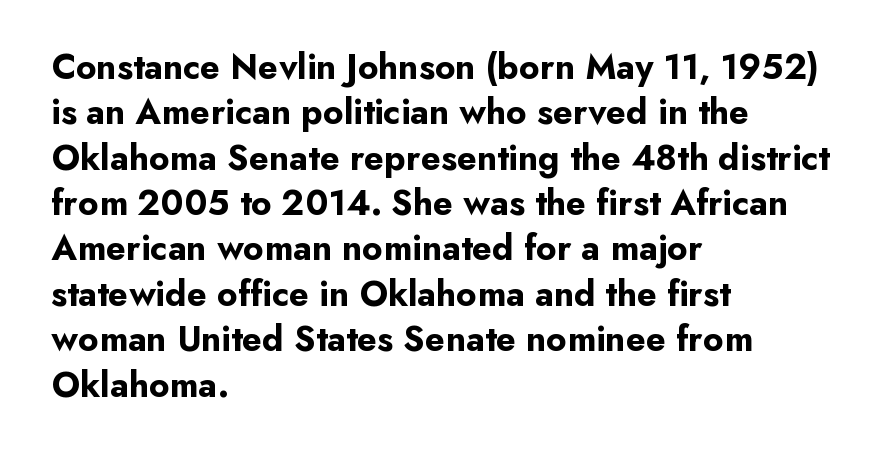
The image shows 36 px bold sans-serif type, upright; set left-aligned, normal line spacing (1.26x), normal letter spacing, not underlined; low stroke contrast and a small x-height.
